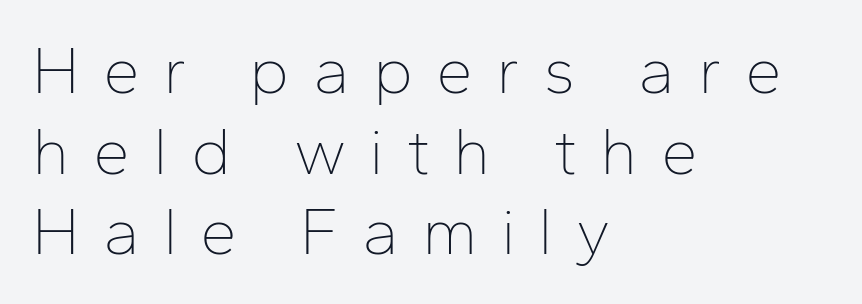
{"serif": "no", "italic": "no", "bold": "no", "weight": "thin", "width": "normal", "stroke_contrast": "low", "x_height": "medium", "monospaced": "no", "underline": "no", "align": "left", "line_spacing_ratio": 1.22, "letter_spacing": "wide", "letter_spacing_em": 0.35, "glyph_px": 66}
